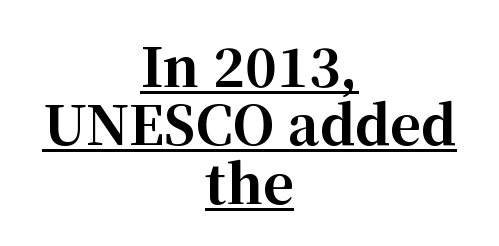
{"serif": "yes", "italic": "no", "bold": "yes", "weight": "bold", "width": "normal", "stroke_contrast": "high", "x_height": "medium", "monospaced": "no", "underline": "yes", "align": "center", "line_spacing": "tight", "line_spacing_ratio": 1.1, "letter_spacing": "normal", "letter_spacing_em": 0.0, "glyph_px": 53}
